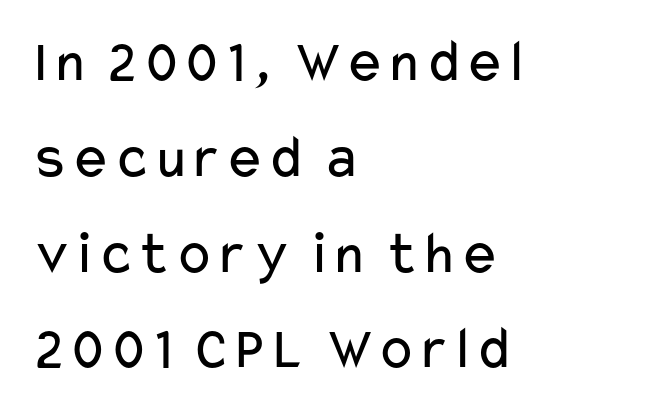
{"serif": "no", "italic": "no", "bold": "no", "weight": "regular", "width": "wide", "stroke_contrast": "low", "x_height": "medium", "monospaced": "no", "underline": "no", "align": "left", "line_spacing": "normal", "line_spacing_ratio": 1.57, "letter_spacing": "normal", "letter_spacing_em": 0.0, "glyph_px": 61}
